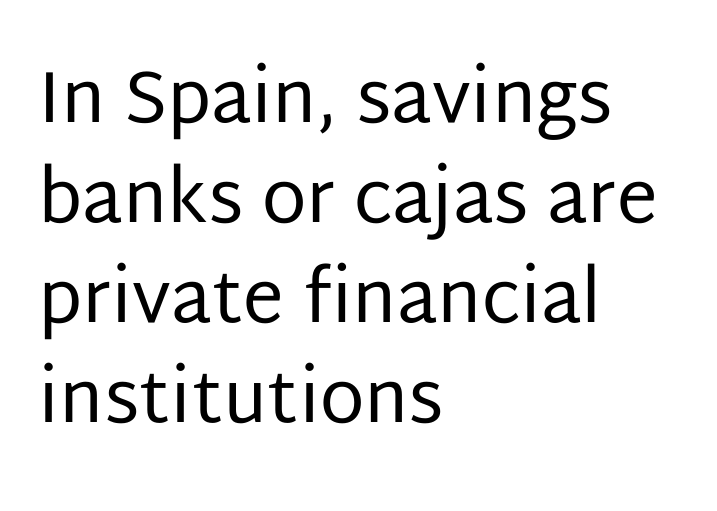
Looks like regular typesetting: each glyph gets only the width it needs. Only glyphs here, with clear space below each row. Each stroke keeps to a modest, everyday thickness or less. Inter-character spacing is left at the font's built-in metrics. The face used here is a sans, in the tradition of grotesques and geometrics. Compared with typical paragraphs, the rows here are spaced about the same.
